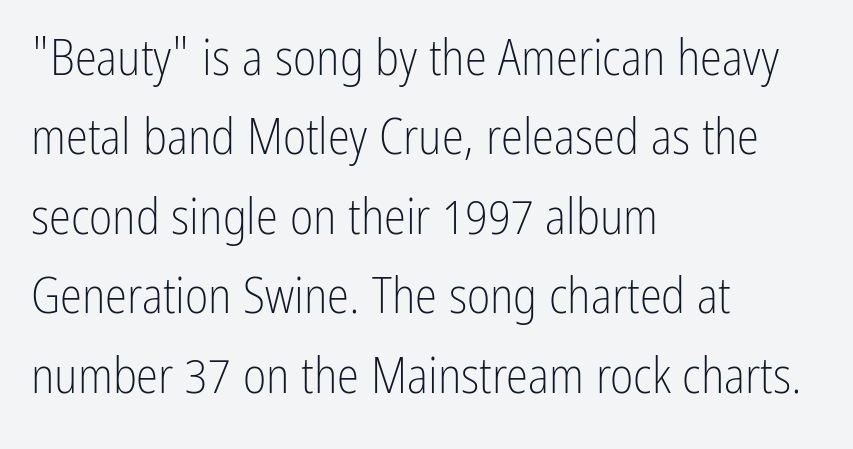
Q: Is the text bold? A: No.
Q: Is the text italic (slanted)? A: No, it is upright.
Q: Is the typeface a serif or a sans-serif typeface? A: Sans-serif.
Q: Is the text underlined? A: No.
Q: How is the paragraph aligned? A: Left-aligned.
Q: Is the spacing between letters normal or unusually wide? A: Normal.
Q: Is the spacing between lines tight, normal or loose? A: Normal.
Q: Width (condensed, normal, or wide)? A: Condensed.
Q: Stroke contrast? A: Low.
Q: x-height? A: Medium.
Q: Monospaced? A: No.
